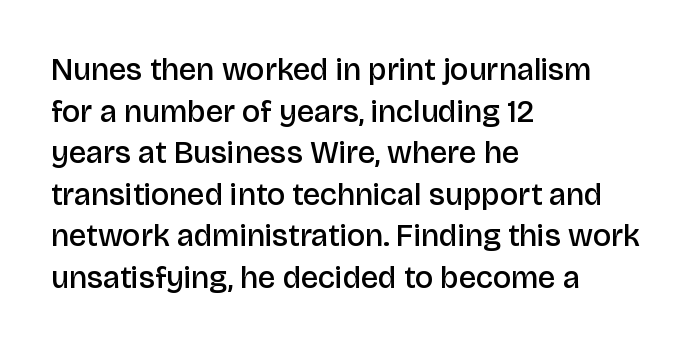
Bare-footed words on every line. Bold? Not quite — semibold, heavier than regular but stopping short. Inter-character spacing is left at the font's built-in metrics. Classification — sans serif. Italic: no, the glyphs are upright roman.
